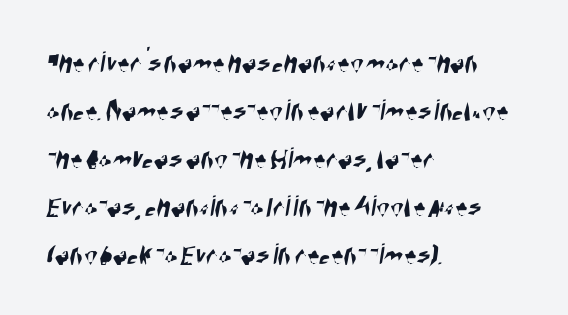
In terms of leading, this rendering sits right in the middle. Letterform terminals end flat and unadorned throughout the passage. The lines in this sample share a left origin and differ only in where they stop. The letters advance in unequal steps, a hallmark of proportional type.
